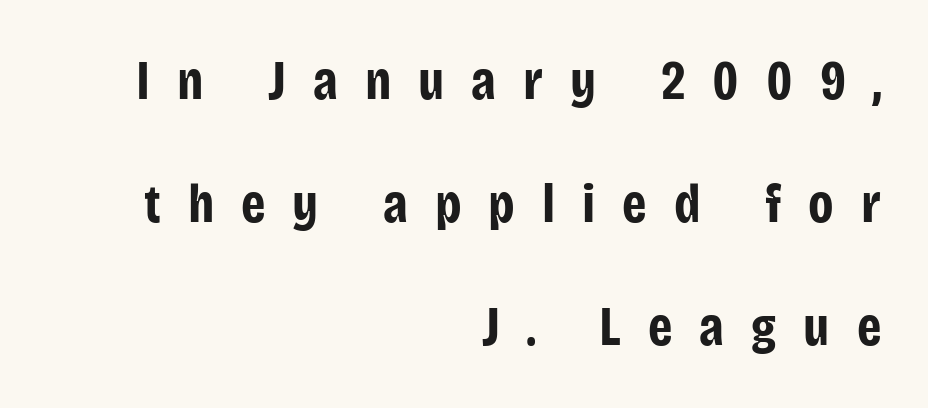
{"serif": "no", "italic": "no", "bold": "yes", "weight": "bold", "width": "condensed", "stroke_contrast": "low", "x_height": "large", "monospaced": "no", "underline": "no", "align": "right", "line_spacing": "loose", "line_spacing_ratio": 2.24, "letter_spacing": "wide", "letter_spacing_em": 0.49, "glyph_px": 55}
